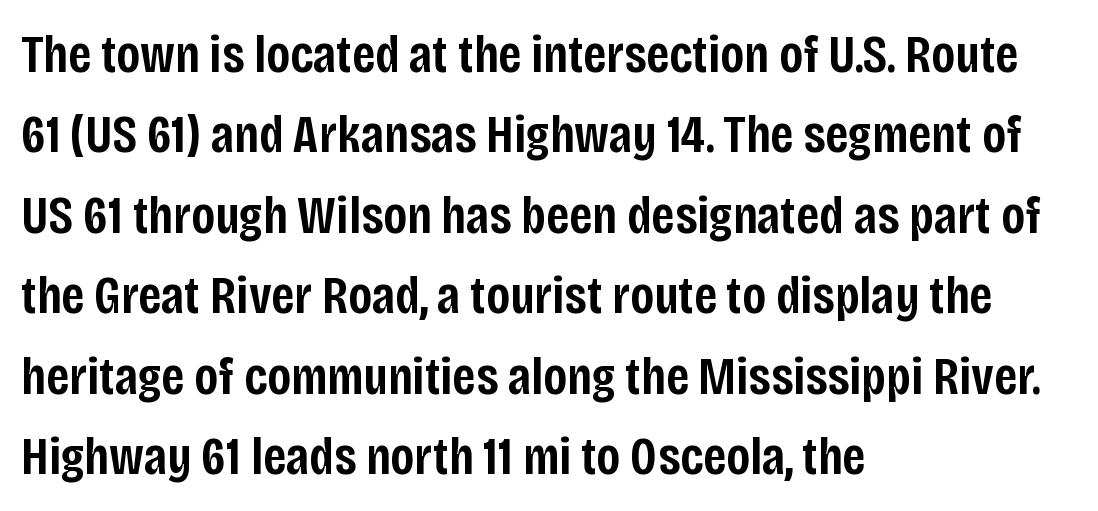
Q: Is the text bold? A: Semi-bold.
Q: Is the text italic (slanted)? A: No, it is upright.
Q: Is the typeface a serif or a sans-serif typeface? A: Sans-serif.
Q: Is the text underlined? A: No.
Q: How is the paragraph aligned? A: Left-aligned.
Q: Is the spacing between letters normal or unusually wide? A: Normal.
Q: Is the spacing between lines tight, normal or loose? A: Normal.
Q: Width (condensed, normal, or wide)? A: Condensed.
Q: Stroke contrast? A: Low.
Q: x-height? A: Large.
Q: Monospaced? A: No.
